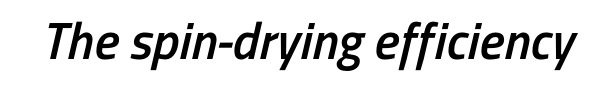
The image shows 52 px semibold, condensed sans-serif type; set normal letter spacing, not underlined; low stroke contrast and a medium x-height.
